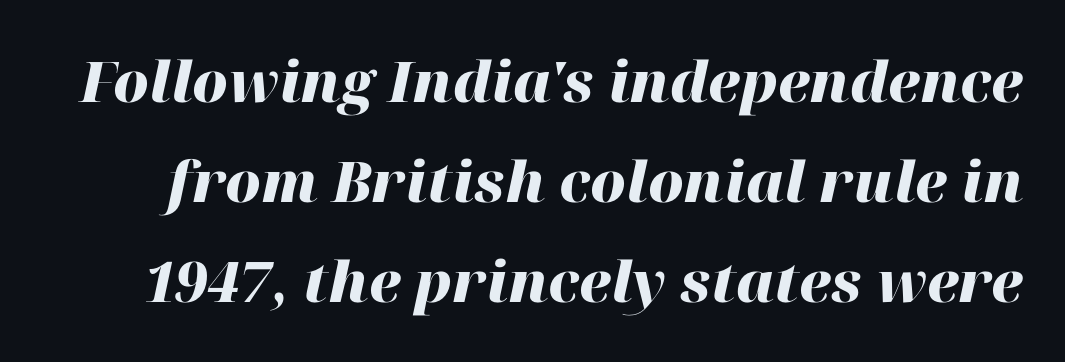
Q: Is the text bold? A: Yes.
Q: Is the text italic (slanted)? A: Yes, it leans right by about 12 degrees.
Q: Is the text underlined? A: No.
Q: Is the spacing between letters normal or unusually wide? A: Normal.
Q: Width (condensed, normal, or wide)? A: Normal.
Q: Stroke contrast? A: High.
Q: x-height? A: Medium.
Q: Monospaced? A: No.
